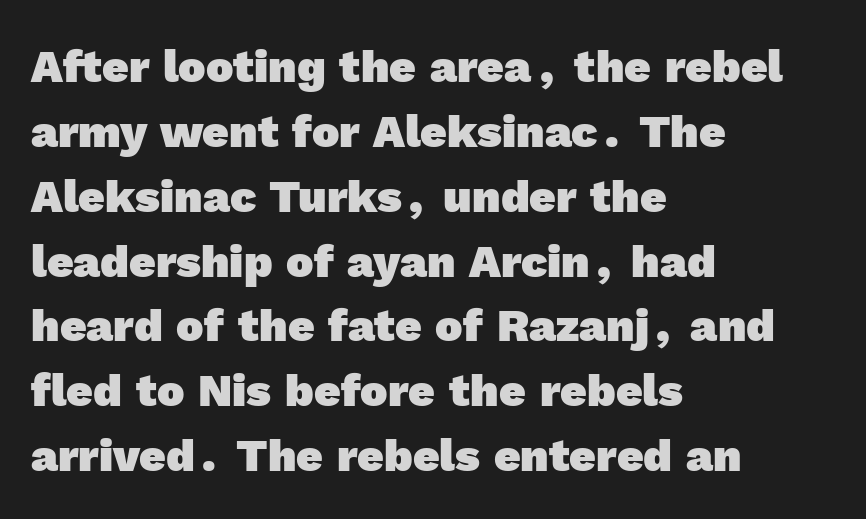
Which margin do the lines hug? The left one — the right edge is uneven. The rendering uses a moderate line-height, typical for paragraphs. Caption: standard tracking, unaltered. This rendering employs a face without finishing strokes, i.e., a sans-serif. Lines of text with bare space underneath. Spacing verdict: proportional, widths tailored to each character.
